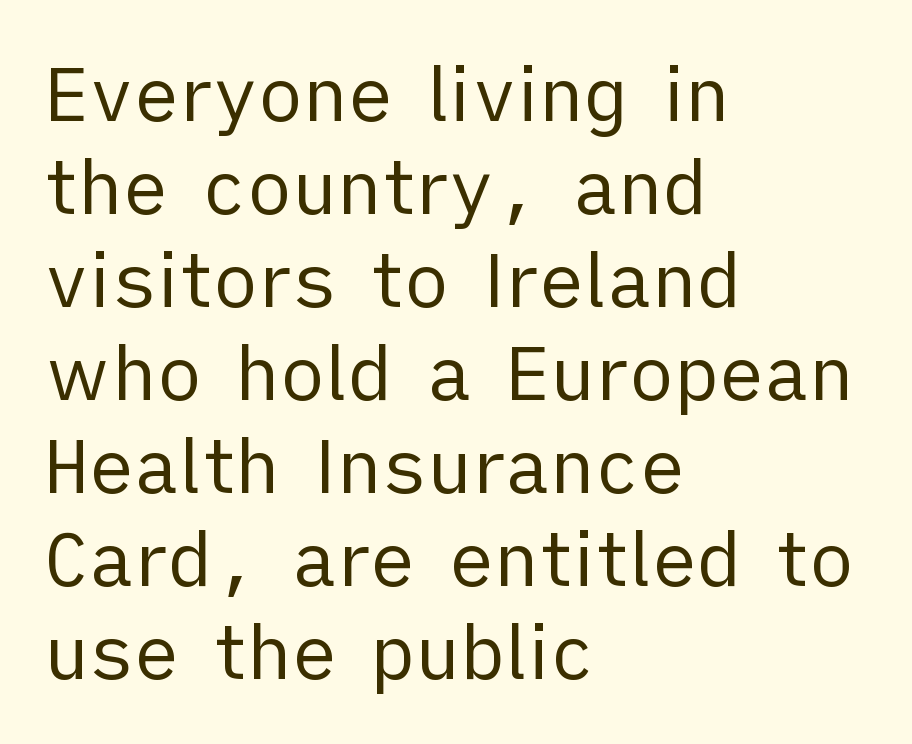
The image shows 75 px regular-weight sans-serif type, upright; set left-aligned, line spacing 1.24x, normal letter spacing, not underlined; low stroke contrast and a medium x-height.
